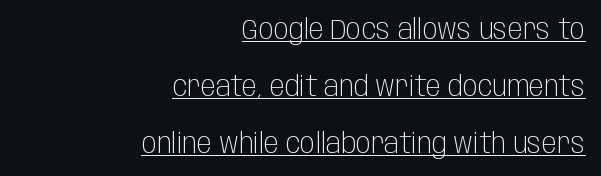
Letters have the restrained weight of plain body copy at most. Nothing unusual about the tracking: characters are spaced as the font intends. These lines are rendered in a variable-pitch font. All the whitespace from short lines collects on the left. You can tell from the bare stems that sans-serif type was used.
